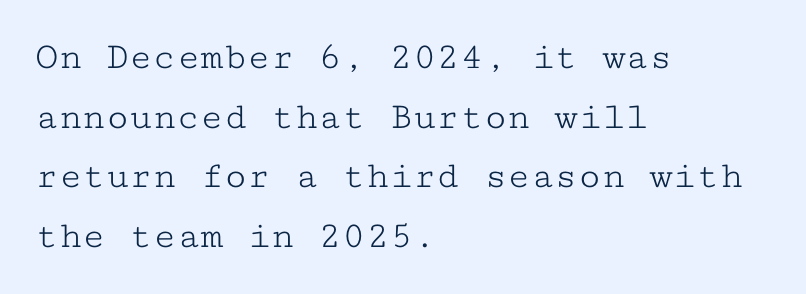
Q: Is the text bold? A: No.
Q: Is the text italic (slanted)? A: No, it is upright.
Q: Is the typeface a serif or a sans-serif typeface? A: Serif.
Q: Is the text underlined? A: No.
Q: How is the paragraph aligned? A: Left-aligned.
Q: Is the spacing between letters normal or unusually wide? A: Normal.
Q: Is the spacing between lines tight, normal or loose? A: Normal.
Q: Width (condensed, normal, or wide)? A: Wide.
Q: Stroke contrast? A: Low.
Q: x-height? A: Medium.
Q: Monospaced? A: Yes.
